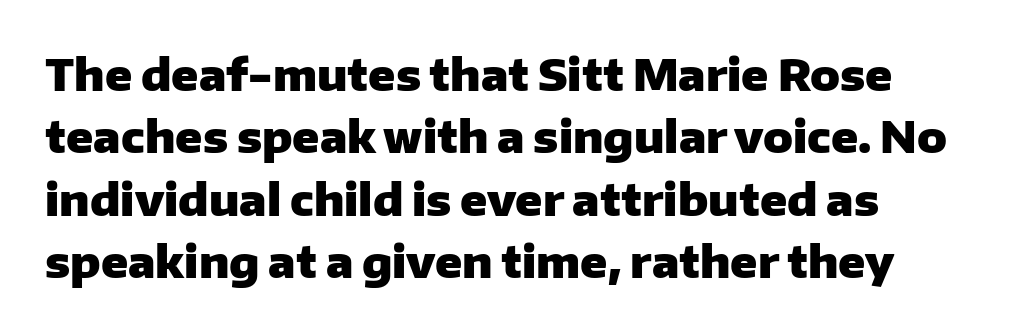
Q: Is the text bold? A: Yes.
Q: Is the text italic (slanted)? A: No, it is upright.
Q: Is the typeface a serif or a sans-serif typeface? A: Sans-serif.
Q: Is the text underlined? A: No.
Q: How is the paragraph aligned? A: Left-aligned.
Q: Is the spacing between letters normal or unusually wide? A: Normal.
Q: Is the spacing between lines tight, normal or loose? A: Normal.
Q: Width (condensed, normal, or wide)? A: Normal.
Q: Stroke contrast? A: Low.
Q: x-height? A: Medium.
Q: Monospaced? A: No.
